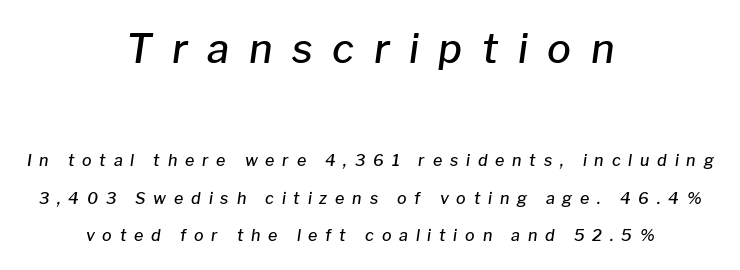
The image shows 40 px semibold type, italic (leaning right); set centered, loose line spacing (2.35x), unusually wide letter spacing (+0.49 em), not underlined; the first (top) block is 2.5x larger; low stroke contrast and a medium x-height.
